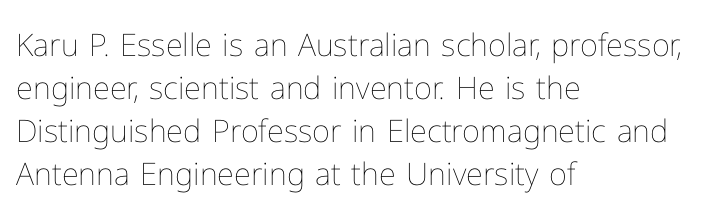
The rendering uses natural spacing where letterforms have individual widths. Notice how the stems are strictly vertical — no italics here. The setting favours the left margin, as ordinary paragraphs usually do. The vertical gap from one line to the next is medium. Any mark beneath the type? The region is blank.
